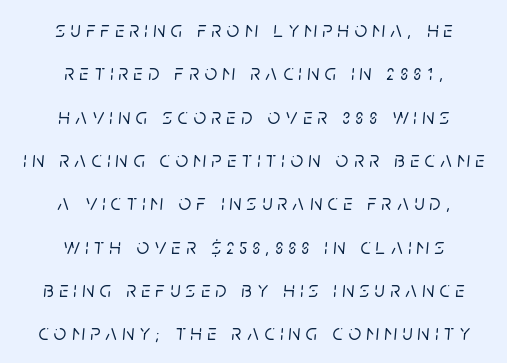
{"italic": "yes", "lean": "right", "slant_degrees": 5, "underline": "no", "align": "center", "line_spacing": "loose", "line_spacing_ratio": 1.97, "letter_spacing": "wide", "letter_spacing_em": 0.25, "glyph_px": 22}
